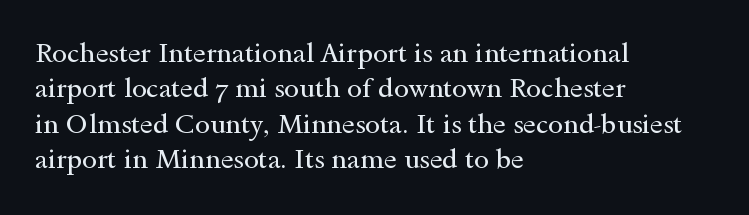
Q: Is the text bold? A: No.
Q: Is the text italic (slanted)? A: No, it is upright.
Q: Is the text underlined? A: No.
Q: How is the paragraph aligned? A: Left-aligned.
Q: Is the spacing between letters normal or unusually wide? A: Normal.
Q: Is the spacing between lines tight, normal or loose? A: Normal.
